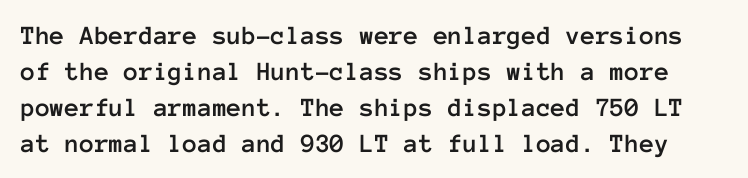
{"italic": "no", "underline": "no", "line_spacing": "normal", "line_spacing_ratio": 1.33, "letter_spacing": "normal", "letter_spacing_em": 0.0, "glyph_px": 27}
